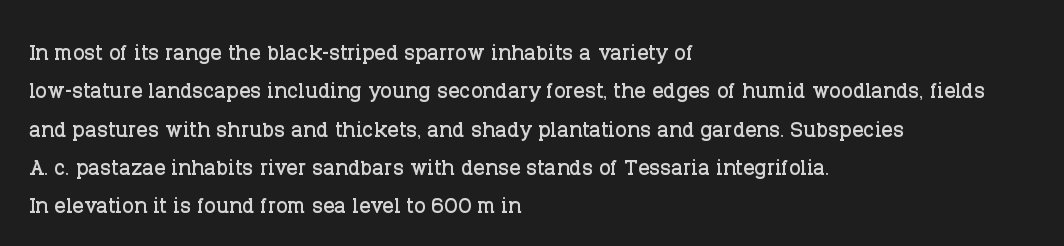
This rendering uses left alignment, leaving the right contour irregular. When letters stand straight like this, we call the style roman or upright. Glyph-to-glyph distance matches everyday printed text. The glyphs are unaccompanied by any horizontal stroke below them. The passage shown is typed in a proportional face where columns would drift. The designer went with a serif here, giving each stem small feet.
